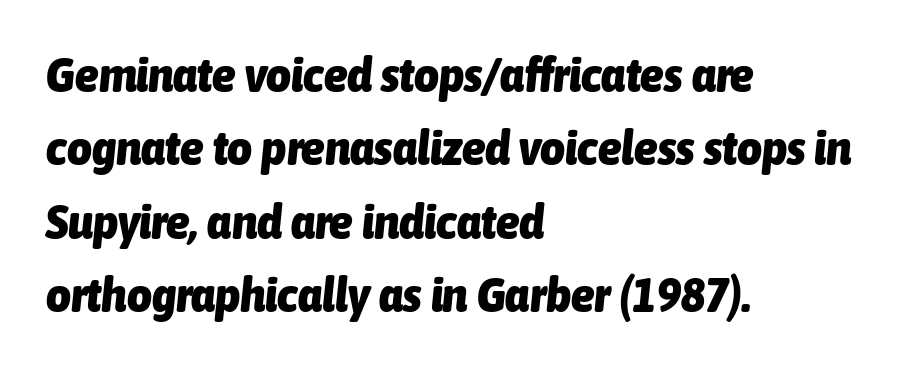
The image shows 48 px heavy, condensed type, italic (leaning right); set left-aligned, normal line spacing (1.53x), normal letter spacing, not underlined; low stroke contrast and a medium x-height.
